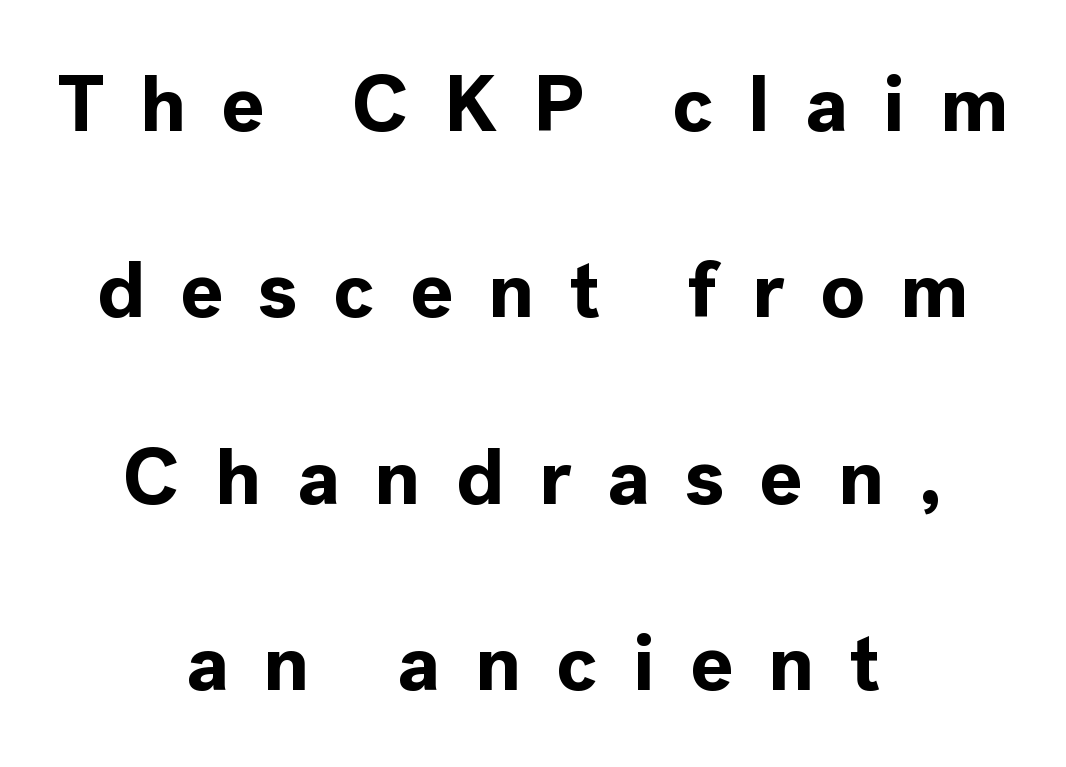
Q: Is the text bold? A: Yes.
Q: Is the text italic (slanted)? A: No, it is upright.
Q: Is the typeface a serif or a sans-serif typeface? A: Sans-serif.
Q: Is the text underlined? A: No.
Q: How is the paragraph aligned? A: Centered.
Q: Is the spacing between letters normal or unusually wide? A: Unusually wide.
Q: Is the spacing between lines tight, normal or loose? A: Loose.
Q: Width (condensed, normal, or wide)? A: Normal.
Q: x-height? A: Medium.
Q: Monospaced? A: No.
